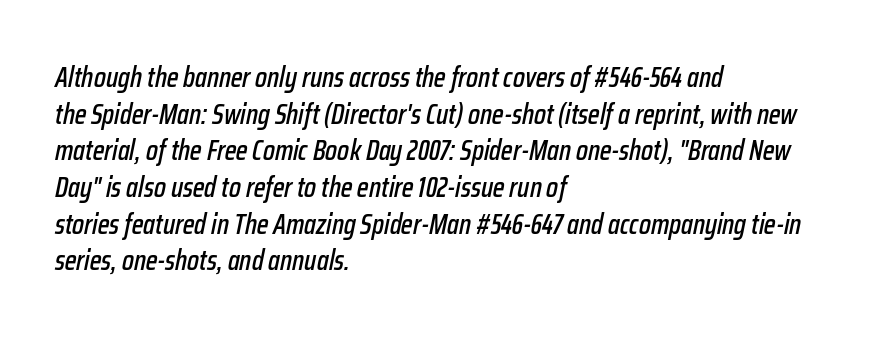
The image shows 28 px condensed type, italic (leaning right); set left-aligned, normal line spacing (1.31x), normal letter spacing, not underlined; low stroke contrast and a medium x-height.
